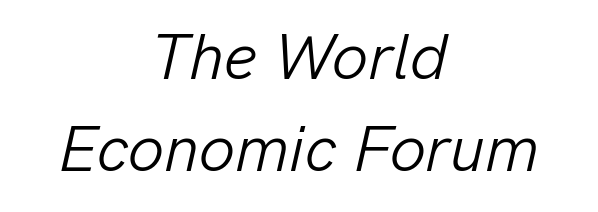
Q: Is the text bold? A: No.
Q: Is the text italic (slanted)? A: Yes, it leans right by about 13 degrees.
Q: Is the text underlined? A: No.
Q: How is the paragraph aligned? A: Centered.
Q: Is the spacing between letters normal or unusually wide? A: Normal.
Q: Is the spacing between lines tight, normal or loose? A: Normal.
Q: Width (condensed, normal, or wide)? A: Normal.
Q: Stroke contrast? A: Low.
Q: x-height? A: Medium.
Q: Monospaced? A: No.
